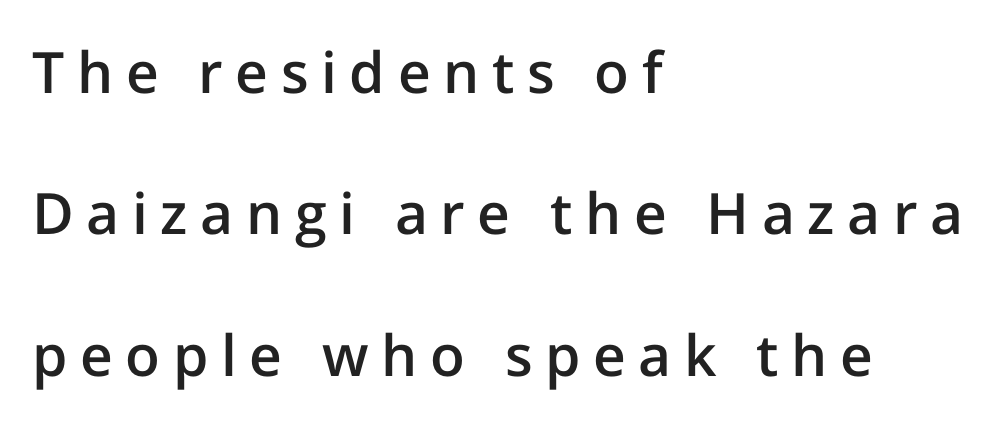
{"serif": "no", "italic": "no", "bold": "semi", "weight": "semibold", "width": "normal", "stroke_contrast": "low", "x_height": "medium", "monospaced": "no", "underline": "no", "align": "left", "line_spacing": "loose", "line_spacing_ratio": 2.48, "letter_spacing": "wide", "letter_spacing_em": 0.22, "glyph_px": 57}
